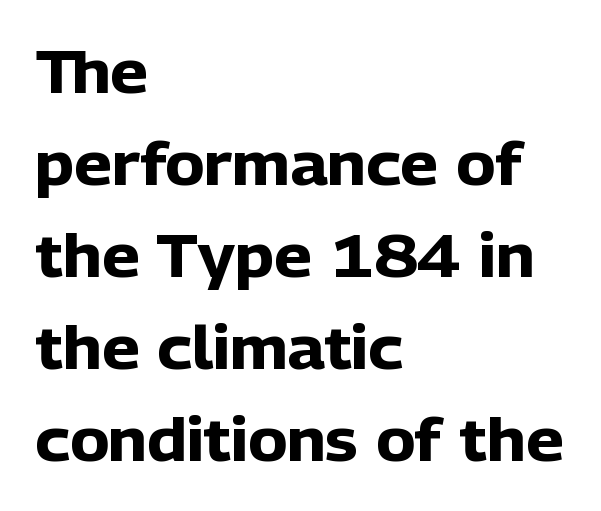
Q: Is the text bold? A: Yes.
Q: Is the text italic (slanted)? A: No, it is upright.
Q: Is the typeface a serif or a sans-serif typeface? A: Sans-serif.
Q: Is the text underlined? A: No.
Q: How is the paragraph aligned? A: Left-aligned.
Q: Is the spacing between letters normal or unusually wide? A: Normal.
Q: Is the spacing between lines tight, normal or loose? A: Normal.
Q: Width (condensed, normal, or wide)? A: Normal.
Q: Stroke contrast? A: Low.
Q: x-height? A: Medium.
Q: Monospaced? A: No.
